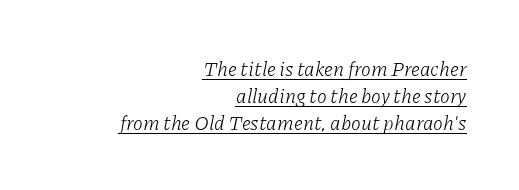
Q: Is the text bold? A: No.
Q: Is the text italic (slanted)? A: Yes, it leans right by about 11 degrees.
Q: Is the text underlined? A: Yes.
Q: How is the paragraph aligned? A: Right-aligned.
Q: Is the spacing between letters normal or unusually wide? A: Normal.
Q: Is the spacing between lines tight, normal or loose? A: Normal.
